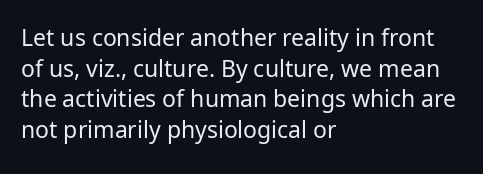
Q: Is the text bold? A: No.
Q: Is the text italic (slanted)? A: No, it is upright.
Q: Is the text underlined? A: No.
Q: How is the paragraph aligned? A: Left-aligned.
Q: Is the spacing between letters normal or unusually wide? A: Normal.
Q: Is the spacing between lines tight, normal or loose? A: Normal.
